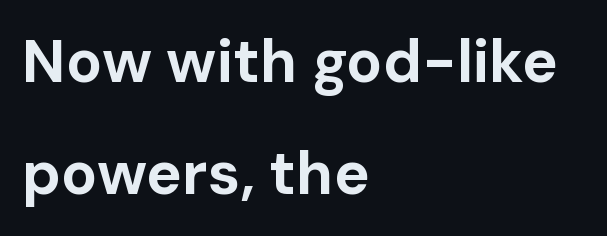
Q: Is the text bold? A: Yes.
Q: Is the text italic (slanted)? A: No, it is upright.
Q: Is the typeface a serif or a sans-serif typeface? A: Sans-serif.
Q: Is the text underlined? A: No.
Q: How is the paragraph aligned? A: Left-aligned.
Q: Is the spacing between letters normal or unusually wide? A: Normal.
Q: Width (condensed, normal, or wide)? A: Normal.
Q: Stroke contrast? A: Low.
Q: x-height? A: Medium.
Q: Monospaced? A: No.
